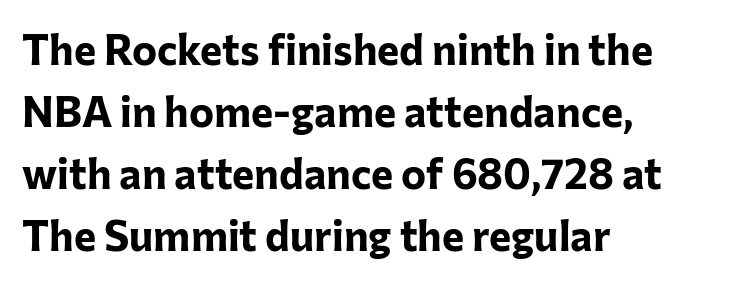
The image shows 42 px bold sans-serif type, upright; set left-aligned, normal line spacing (1.48x), normal letter spacing, not underlined; low stroke contrast and a medium x-height.
